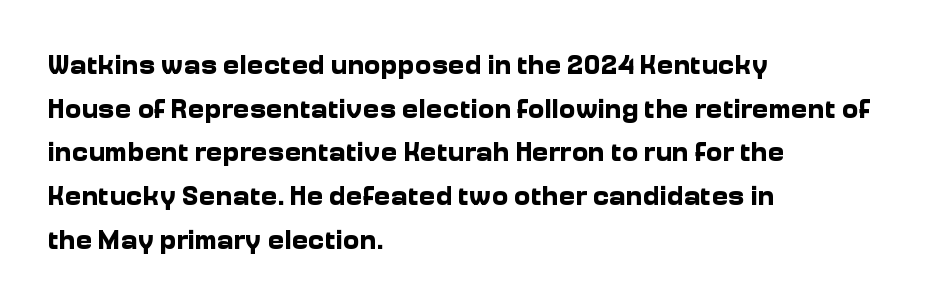
The letters stand straight up with perfectly vertical stems. The letters advance in unequal steps, a hallmark of proportional type. Anything drawn beneath the words? Only blank space. The passage shown has conventional tracking throughout. The passage is arranged the way most books set body copy — flush left. Summary of weight: heavy, a full bold.
